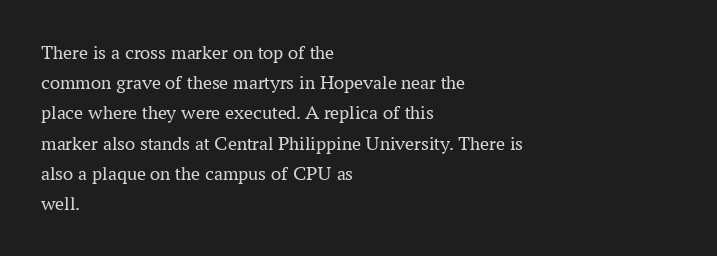
What stands out about the letter spacing? Nothing — it is the standard amount. The axis of the letterforms is exactly vertical. Check the space under the baseline: it is left empty. Evenly set lines give the paragraph a standard silhouette.
